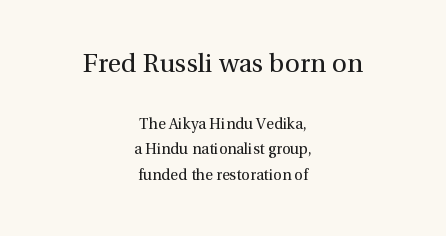
Quick note: underline off. Which of the two is more prominent by size? The first, at the top. Is the block centered? Yes — each line is placed symmetrically about the middle. The passage shown has conventional tracking throughout. Summary of vertical rhythm: regular, with standard interline spacing.
